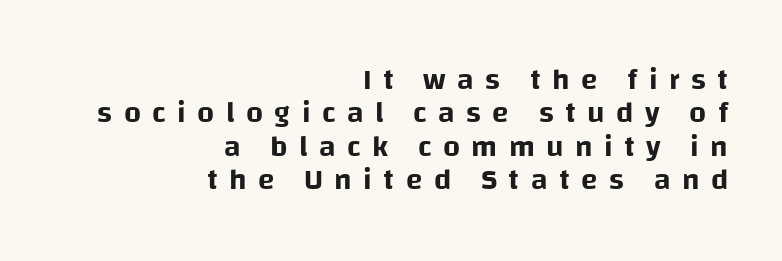
The image shows 30 px sans-serif type, upright; set right-aligned, tight line spacing (1.11x), unusually wide letter spacing (+0.38 em), not underlined; low stroke contrast and a large x-height.
